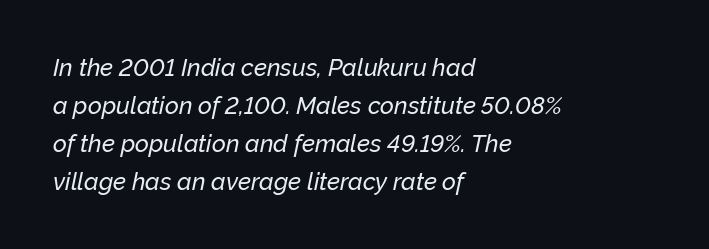
{"italic": "yes", "lean": "right", "slant_degrees": 12, "underline": "no", "align": "left", "line_spacing": "normal", "line_spacing_ratio": 1.58, "letter_spacing": "normal", "letter_spacing_em": 0.0, "glyph_px": 24}
